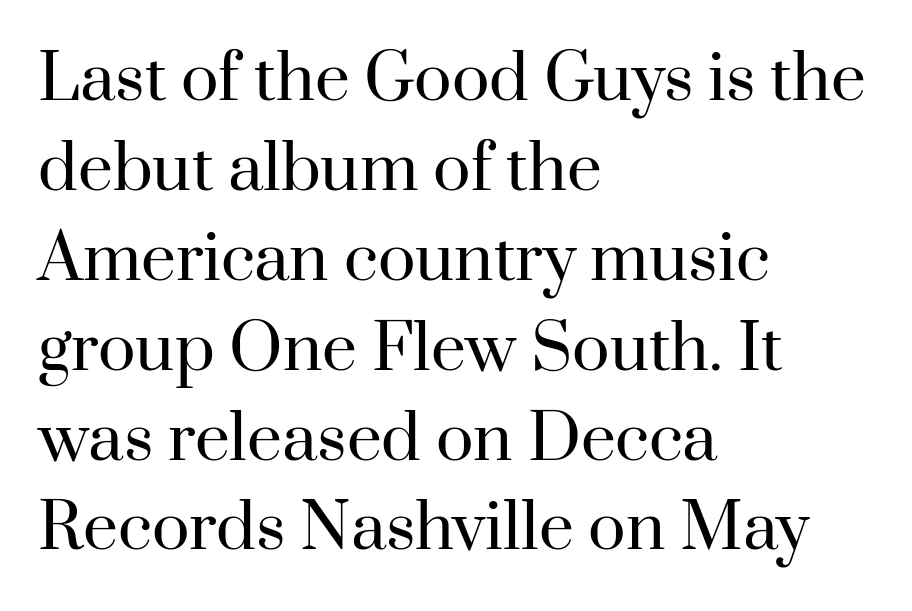
Is this a heavy cut? Hardly; it is regular or lighter. Note the varied advance widths — an 'i' is clearly narrower than an 'm'. Serifs: yes, visible at the terminals of the letterforms. In terms of letterspacing, this is plain default setting. Every character sits straight up, as roman type does. Clear beneath every line of the passage.
